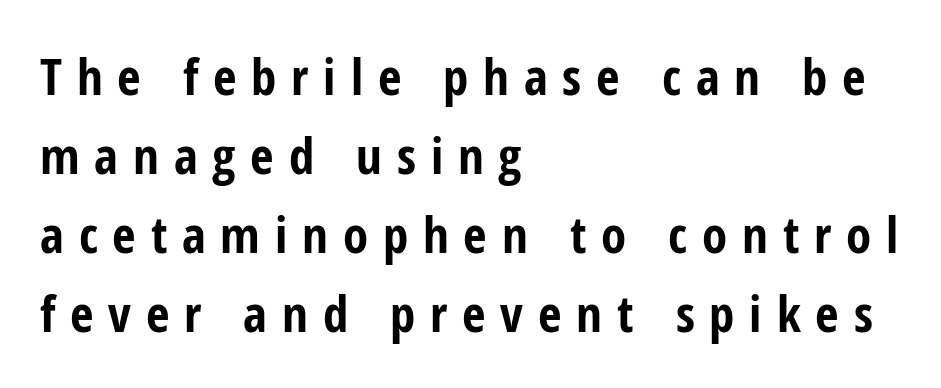
Q: Is the text bold? A: Yes.
Q: Is the text italic (slanted)? A: No, it is upright.
Q: Is the typeface a serif or a sans-serif typeface? A: Sans-serif.
Q: Is the text underlined? A: No.
Q: How is the paragraph aligned? A: Left-aligned.
Q: Is the spacing between letters normal or unusually wide? A: Unusually wide.
Q: Is the spacing between lines tight, normal or loose? A: Normal.
Q: Width (condensed, normal, or wide)? A: Condensed.
Q: Stroke contrast? A: Low.
Q: x-height? A: Medium.
Q: Monospaced? A: No.
